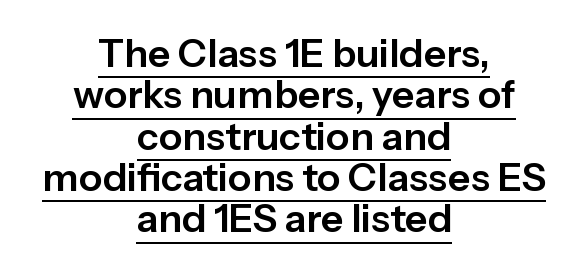
Q: Is the text italic (slanted)? A: No, it is upright.
Q: Is the typeface a serif or a sans-serif typeface? A: Sans-serif.
Q: Is the text underlined? A: Yes.
Q: How is the paragraph aligned? A: Centered.
Q: Is the spacing between letters normal or unusually wide? A: Normal.
Q: Is the spacing between lines tight, normal or loose? A: Tight.
Q: Width (condensed, normal, or wide)? A: Normal.
Q: Stroke contrast? A: Low.
Q: x-height? A: Medium.
Q: Monospaced? A: No.
